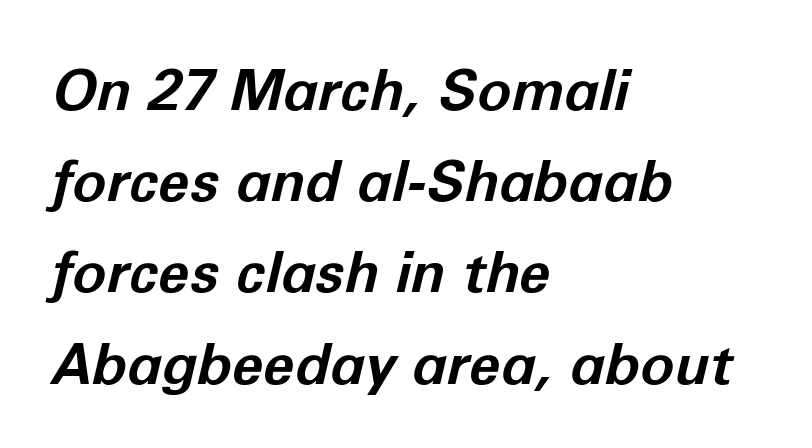
No word sits above an underline. This rendering leaves character spacing at its baseline value. Strong, thick strokes mark this as bold type. It's the slanting kind of type. Is this a fixed-width face? No — the glyphs have proportional, varying widths. The paragraph shown leans on its left margin.
